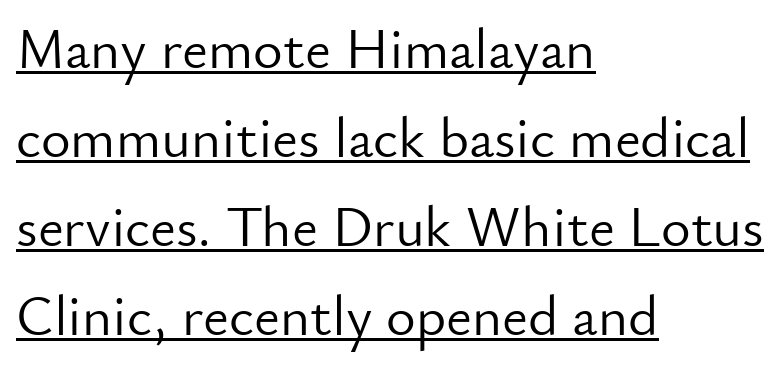
{"serif": "no", "italic": "no", "bold": "no", "weight": "light", "width": "normal", "stroke_contrast": "low", "x_height": "small", "monospaced": "no", "underline": "yes", "align": "left", "line_spacing": "normal", "line_spacing_ratio": 1.56, "letter_spacing": "normal", "letter_spacing_em": 0.0, "glyph_px": 57}
